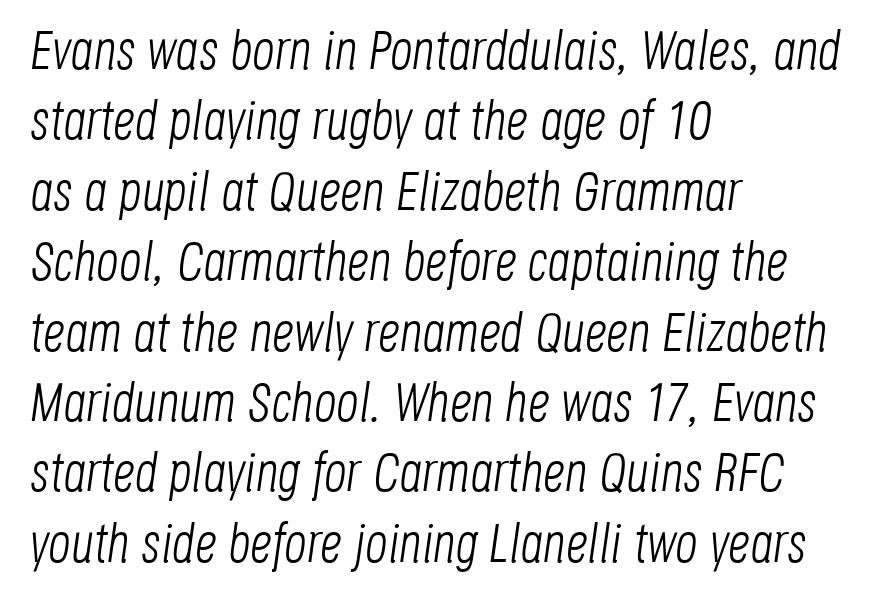
Q: Is the text bold? A: No.
Q: Is the text italic (slanted)? A: Yes, it leans right by about 8 degrees.
Q: Is the text underlined? A: No.
Q: How is the paragraph aligned? A: Left-aligned.
Q: Is the spacing between letters normal or unusually wide? A: Normal.
Q: Is the spacing between lines tight, normal or loose? A: Normal.
Q: Width (condensed, normal, or wide)? A: Condensed.
Q: Stroke contrast? A: Low.
Q: x-height? A: Large.
Q: Monospaced? A: No.
